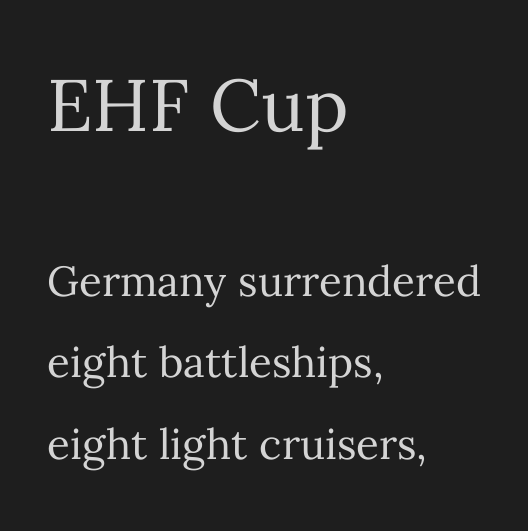
The image shows 73 px regular-weight type, upright; set left-aligned, loose line spacing (1.94x), normal letter spacing, not underlined; the first (top) block is 1.74x larger; medium stroke contrast and a medium x-height.
